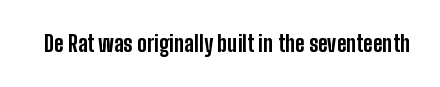
Q: Is the text bold? A: Yes.
Q: Is the text italic (slanted)? A: No, it is upright.
Q: Is the text underlined? A: No.
Q: Is the spacing between letters normal or unusually wide? A: Normal.
